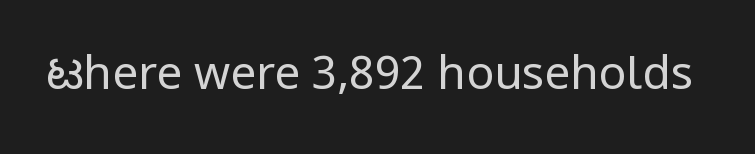
Nothing heavy about these letters — not bold at all. Rule under the text: the space is simply empty. Standard letterfit; no display-style spreading of the glyphs. The rendering uses natural spacing where letterforms have individual widths. You can tell from the bare stems that sans-serif type was used.
